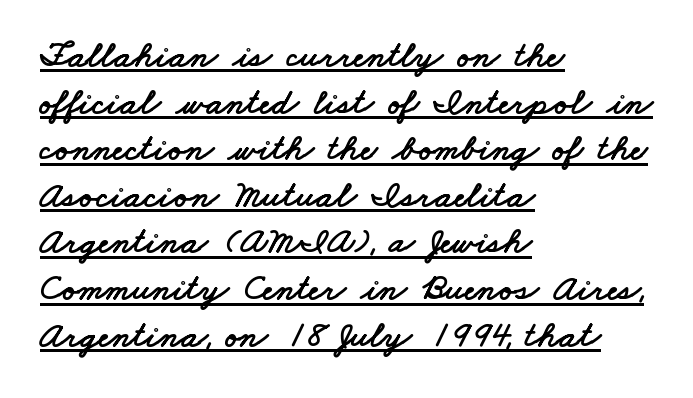
The image shows 37 px wide sans-serif type; set left-aligned, normal line spacing (1.26x), normal letter spacing, underlined; low stroke contrast and a small x-height.
